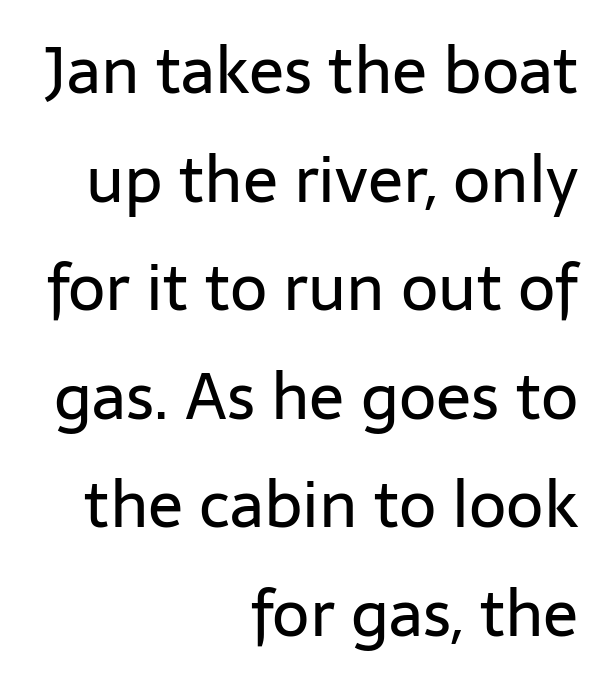
Q: Is the text bold? A: No.
Q: Is the text italic (slanted)? A: No, it is upright.
Q: Is the typeface a serif or a sans-serif typeface? A: Sans-serif.
Q: Is the text underlined? A: No.
Q: How is the paragraph aligned? A: Right-aligned.
Q: Is the spacing between letters normal or unusually wide? A: Normal.
Q: Is the spacing between lines tight, normal or loose? A: Normal.
Q: Width (condensed, normal, or wide)? A: Normal.
Q: Stroke contrast? A: Low.
Q: x-height? A: Medium.
Q: Monospaced? A: No.
